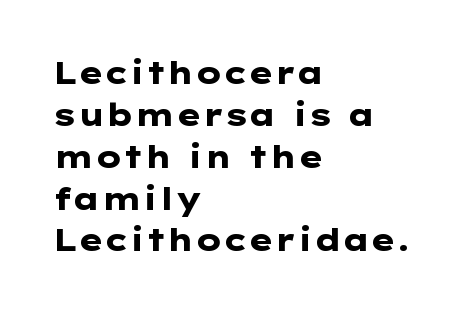
Q: Is the text bold? A: Yes.
Q: Is the text italic (slanted)? A: No, it is upright.
Q: Is the typeface a serif or a sans-serif typeface? A: Sans-serif.
Q: Is the text underlined? A: No.
Q: How is the paragraph aligned? A: Left-aligned.
Q: Is the spacing between letters normal or unusually wide? A: Normal.
Q: Is the spacing between lines tight, normal or loose? A: Normal.
Q: Width (condensed, normal, or wide)? A: Wide.
Q: Stroke contrast? A: Low.
Q: x-height? A: Medium.
